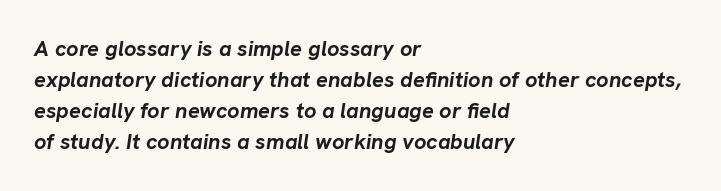
Horizontal alignment here is leftward, the default for most running prose. Observe the lean: these are italic letterforms. The space beneath each line is pristine and unruled. This sample keeps an unexceptional amount of space between lines. Caption: standard tracking, unaltered. The typesetting leans heavy: a genuine bold.
